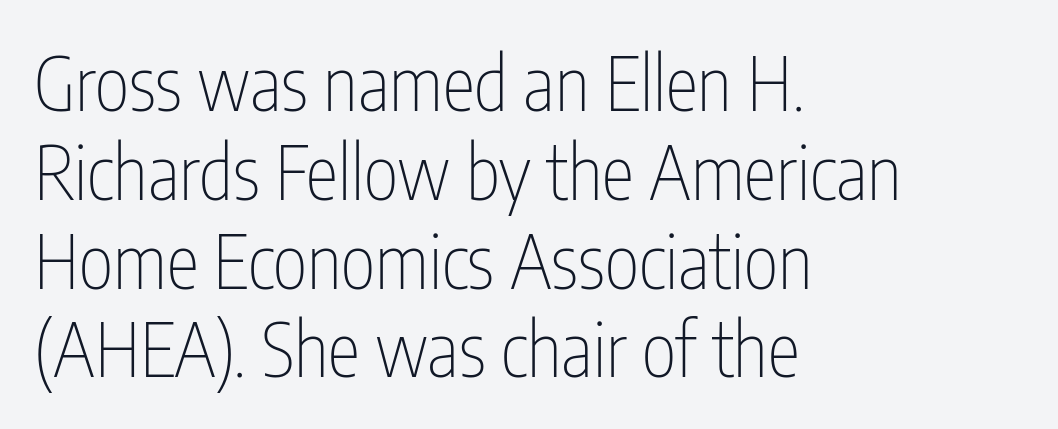
{"serif": "no", "italic": "no", "bold": "no", "weight": "thin", "width": "condensed", "stroke_contrast": "low", "x_height": "medium", "monospaced": "no", "underline": "no", "align": "left", "line_spacing_ratio": 1.2, "letter_spacing": "normal", "letter_spacing_em": 0.0, "glyph_px": 74}
